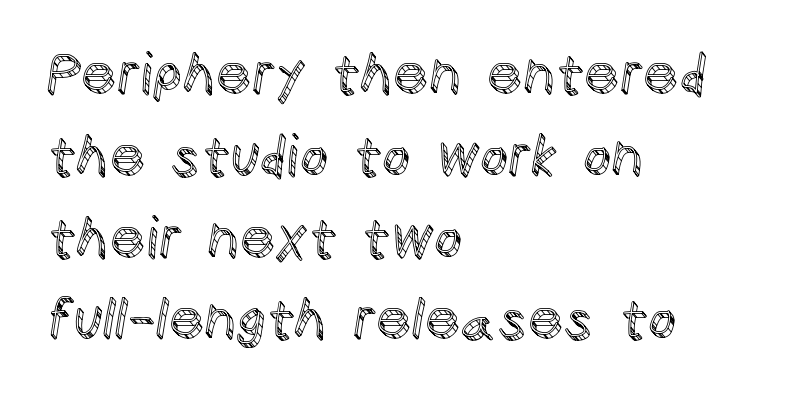
Any mark beneath the type? The region is blank. The paragraph has a hard left edge and a soft right edge. Characters follow at the spacing the type designer built in.
